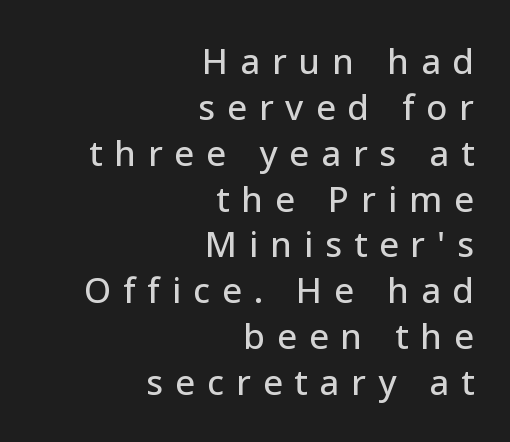
The image shows 35 px sans-serif type, upright; set right-aligned, normal line spacing (1.31x), unusually wide letter spacing (+0.34 em), not underlined; low stroke contrast and a medium x-height.
